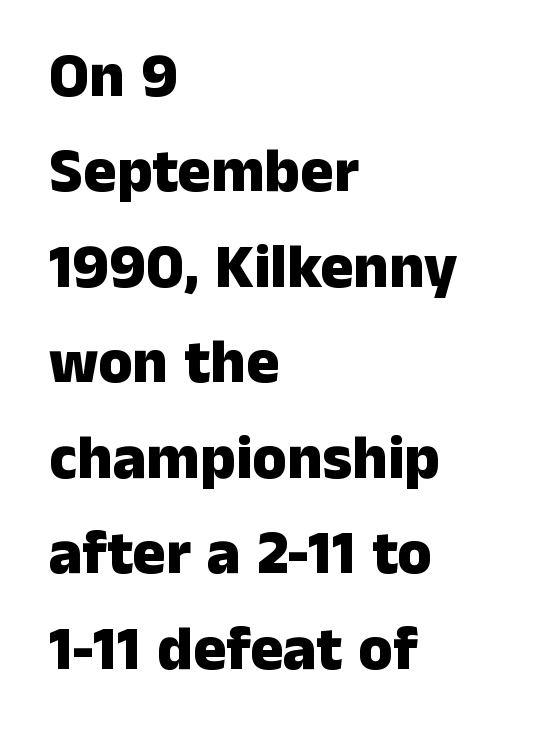
The image shows 62 px heavy sans-serif type, upright; set left-aligned, normal line spacing (1.54x), normal letter spacing, not underlined; low stroke contrast and a medium x-height.
